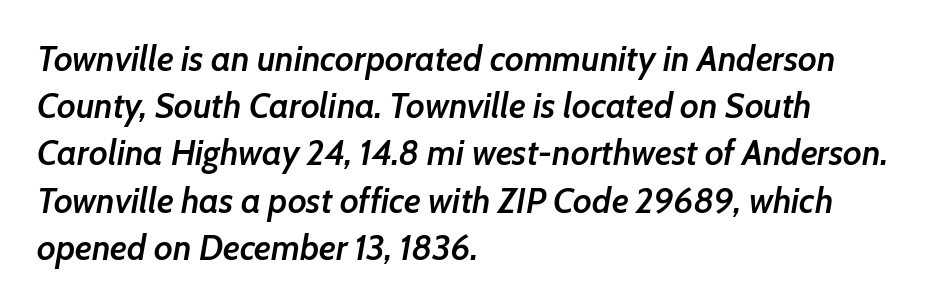
Each letter keeps its own natural width here, so spacing adapts to shape. Slanted lettering throughout. Caption: multi-line text, flush left, ragged right. Descenders hang freely into open space. How are the letters spaced? Ordinarily, with no added tracking. The block of text has a typical density, with ordinary space between rows.
